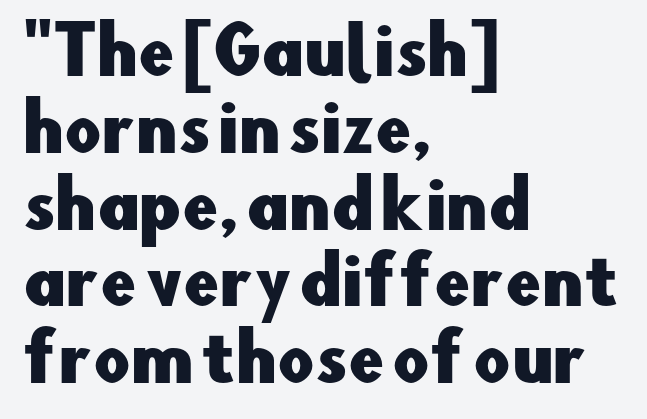
Type without underlining. This rendering uses left alignment, leaving the right contour irregular. Here the designer chose a conventional face with non-uniform glyph widths. You could call the tracking neutral — neither tight nor loose. Does the type have serifs? No, each stem ends abruptly.
